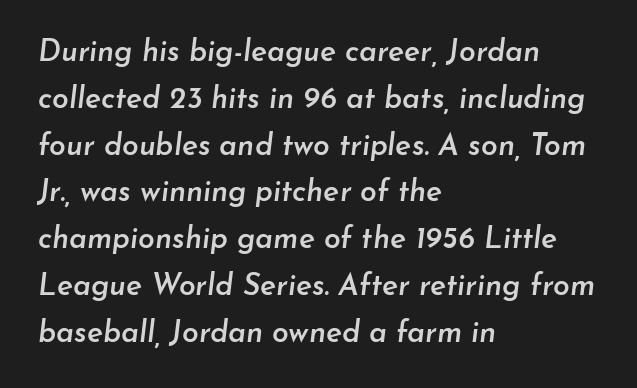
Q: Is the text bold? A: Semi-bold.
Q: Is the text italic (slanted)? A: Yes, it leans right by about 7 degrees.
Q: Is the text underlined? A: No.
Q: How is the paragraph aligned? A: Left-aligned.
Q: Is the spacing between letters normal or unusually wide? A: Normal.
Q: Is the spacing between lines tight, normal or loose? A: Normal.
Q: Width (condensed, normal, or wide)? A: Normal.
Q: Stroke contrast? A: Low.
Q: x-height? A: Small.
Q: Monospaced? A: No.
